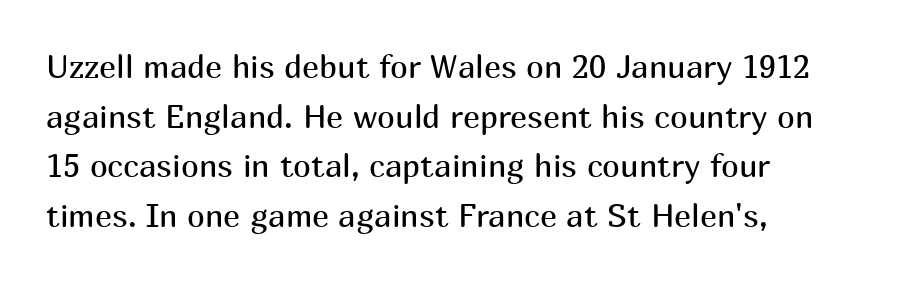
{"serif": "no", "italic": "no", "bold": "no", "weight": "regular", "width": "normal", "stroke_contrast": "medium", "x_height": "medium", "monospaced": "no", "underline": "no", "align": "left", "line_spacing": "normal", "line_spacing_ratio": 1.55, "letter_spacing": "normal", "letter_spacing_em": 0.0, "glyph_px": 32}
